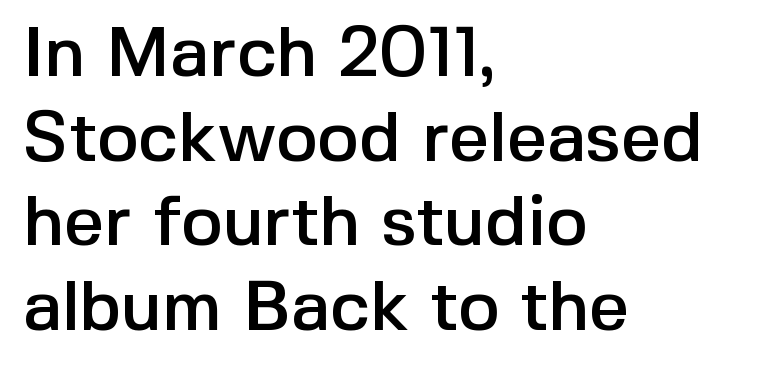
{"serif": "no", "italic": "no", "width": "normal", "x_height": "medium", "monospaced": "no", "underline": "no", "align": "left", "line_spacing_ratio": 1.21, "letter_spacing": "normal", "letter_spacing_em": 0.0, "glyph_px": 70}
